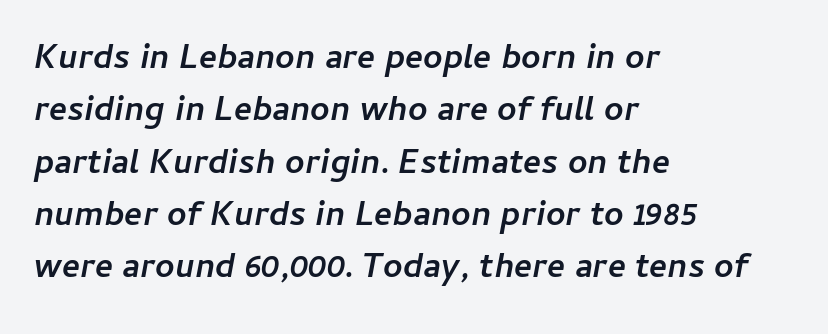
Q: Is the text bold? A: Yes.
Q: Is the text italic (slanted)? A: Yes, it leans right by about 11 degrees.
Q: Is the text underlined? A: No.
Q: How is the paragraph aligned? A: Left-aligned.
Q: Is the spacing between letters normal or unusually wide? A: Normal.
Q: Is the spacing between lines tight, normal or loose? A: Normal.
Q: Width (condensed, normal, or wide)? A: Normal.
Q: Stroke contrast? A: Low.
Q: x-height? A: Medium.
Q: Monospaced? A: No.
